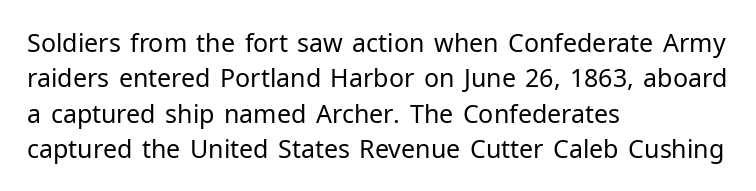
The image shows 25 px text type, upright; set left-aligned, normal line spacing (1.42x), normal letter spacing, not underlined.
